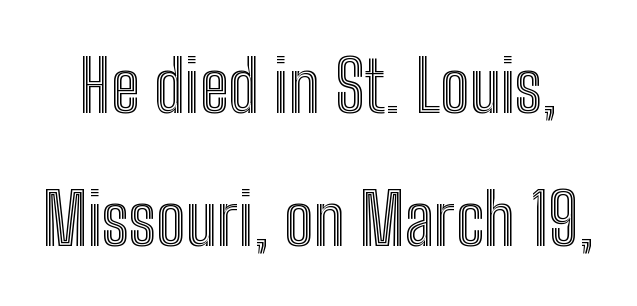
The image shows 71 px condensed type, upright; set line spacing 1.88x, normal letter spacing, not underlined; a medium x-height.
